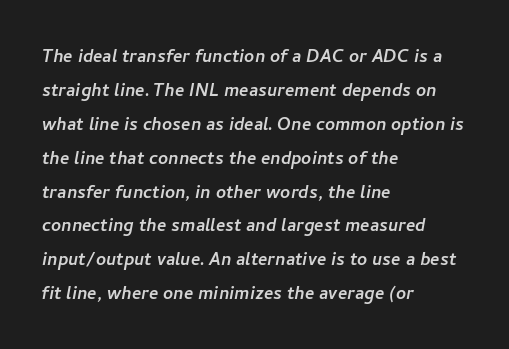
{"underline": "no", "align": "left", "line_spacing": "normal", "line_spacing_ratio": 1.54, "letter_spacing": "normal", "letter_spacing_em": 0.0, "glyph_px": 22}
